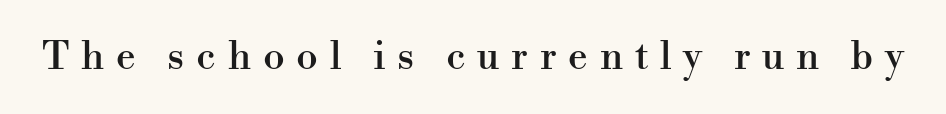
The image shows 39 px serif type, upright; set unusually wide letter spacing (+0.3 em), not underlined; high stroke contrast and a small x-height.
